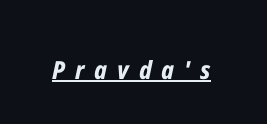
Q: Is the text bold? A: Yes.
Q: Is the text italic (slanted)? A: Yes, it leans right by about 12 degrees.
Q: Is the text underlined? A: Yes.
Q: Is the spacing between letters normal or unusually wide? A: Unusually wide.
